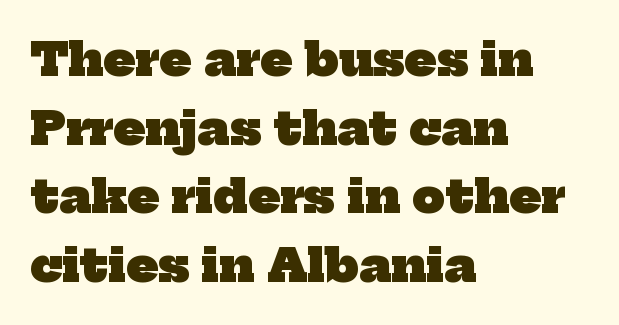
The image shows 46 px heavy serif type; set left-aligned, normal line spacing (1.49x), normal letter spacing, not underlined; low stroke contrast and a medium x-height.
